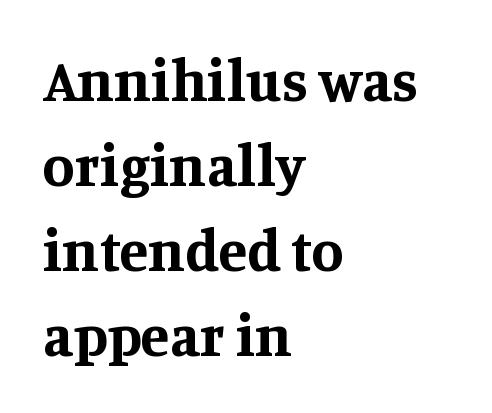
The image shows 59 px bold serif type, upright; set left-aligned, normal line spacing (1.44x), normal letter spacing, not underlined; medium stroke contrast and a large x-height.
